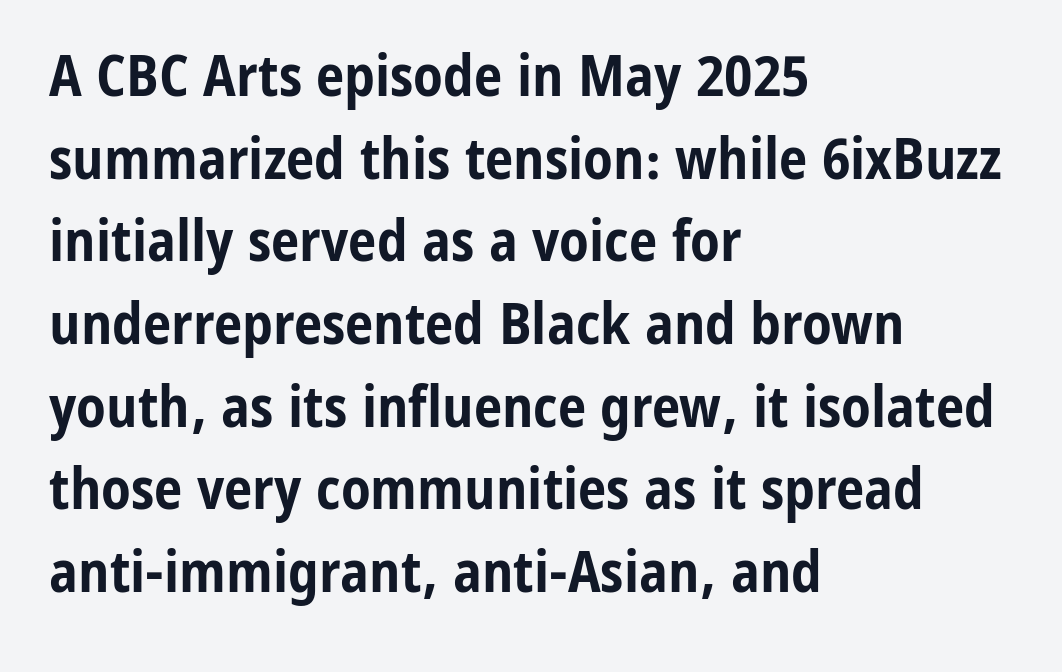
{"serif": "no", "italic": "no", "bold": "yes", "weight": "bold", "width": "condensed", "stroke_contrast": "low", "x_height": "medium", "monospaced": "no", "underline": "no", "align": "left", "line_spacing": "normal", "line_spacing_ratio": 1.45, "letter_spacing": "normal", "letter_spacing_em": 0.0, "glyph_px": 57}
